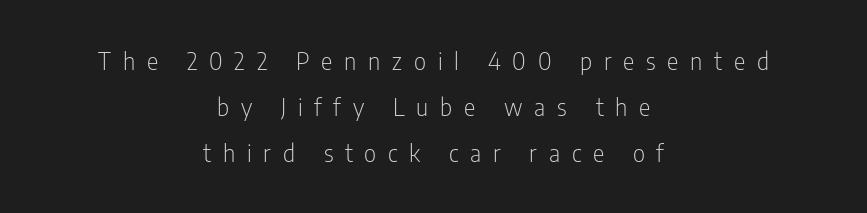
Is there much room between lines? Yes — plenty of vertical air separates them. Think standard paragraph weight, or any step lighter than that. Posture: vertical. Substantial extra tracking has been applied to these lines. The space beneath each line is pristine and unruled. Every row of glyphs is offset so its center matches the block's center.
